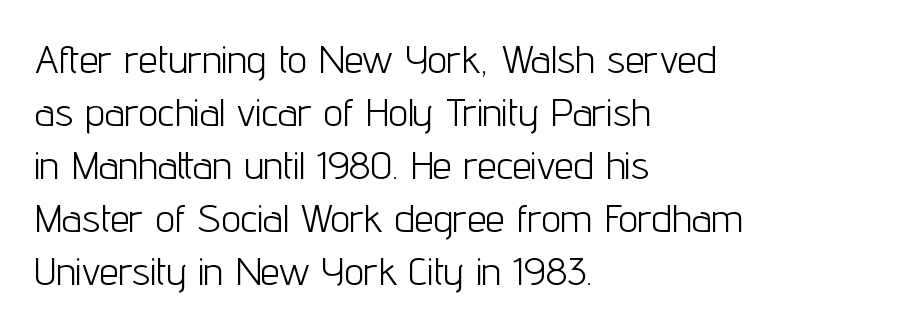
{"serif": "no", "italic": "no", "bold": "no", "weight": "light", "width": "condensed", "stroke_contrast": "low", "x_height": "medium", "monospaced": "no", "underline": "no", "align": "left", "line_spacing": "normal", "line_spacing_ratio": 1.36, "letter_spacing": "normal", "letter_spacing_em": 0.0, "glyph_px": 39}
